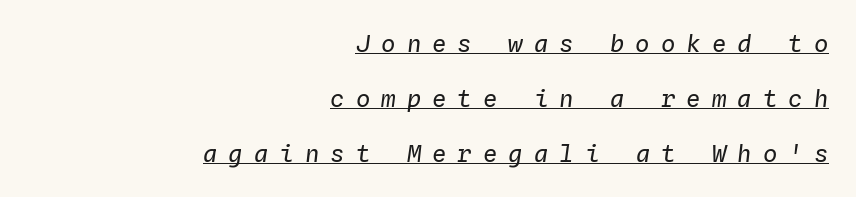
The image shows 24 px text type, italic (leaning right); set right-aligned, loose line spacing (2.3x), unusually wide letter spacing (+0.46 em), underlined.
